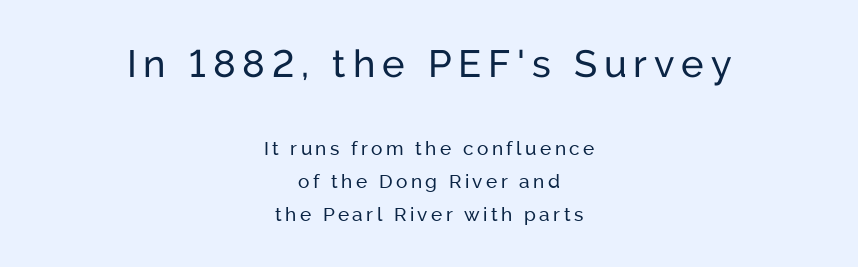
The rendering shrinks the type as you move from the upper chunk to the lower. The rag falls on both sides of this text block equally. This is the regular roman posture of the typeface. Vertical stems look standard width or narrower in stroke.
